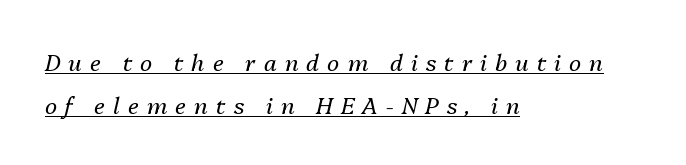
The image shows 23 px text type, italic (leaning right); set left-aligned, line spacing 1.86x, unusually wide letter spacing (+0.35 em), underlined.
